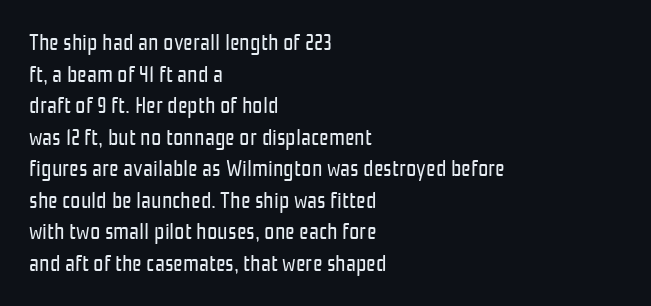
Q: Is the text bold? A: No.
Q: Is the text italic (slanted)? A: No, it is upright.
Q: Is the text underlined? A: No.
Q: How is the paragraph aligned? A: Left-aligned.
Q: Is the spacing between letters normal or unusually wide? A: Normal.
Q: Is the spacing between lines tight, normal or loose? A: Normal.
